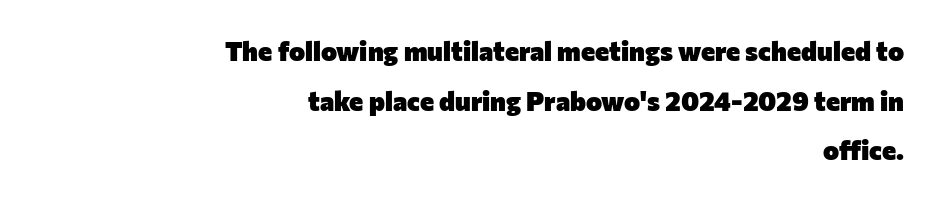
{"italic": "no", "bold": "yes", "underline": "no", "align": "right", "line_spacing_ratio": 1.84, "letter_spacing": "normal", "letter_spacing_em": 0.0, "glyph_px": 27}
